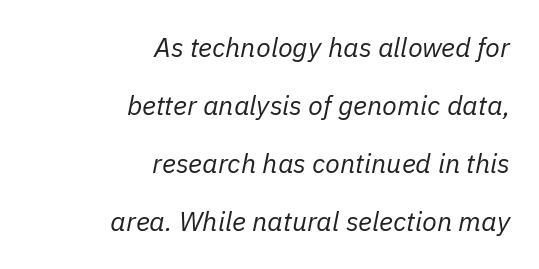
Q: Is the text bold? A: No.
Q: Is the text italic (slanted)? A: Yes, it leans right by about 11 degrees.
Q: Is the text underlined? A: No.
Q: How is the paragraph aligned? A: Right-aligned.
Q: Is the spacing between letters normal or unusually wide? A: Normal.
Q: Is the spacing between lines tight, normal or loose? A: Loose.
